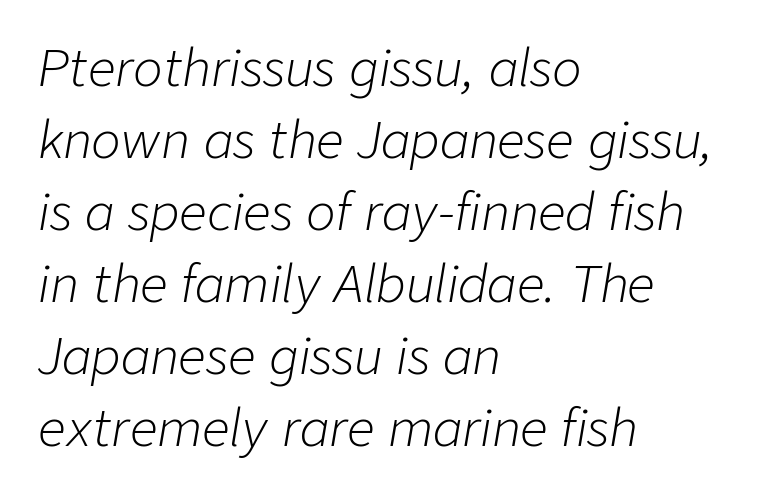
Quick note: underline off. Evenly set lines give the paragraph a standard silhouette. The font's italic variant was chosen for this text. This rendering leaves character spacing at its baseline value. Spacing verdict: proportional, widths tailored to each character.
